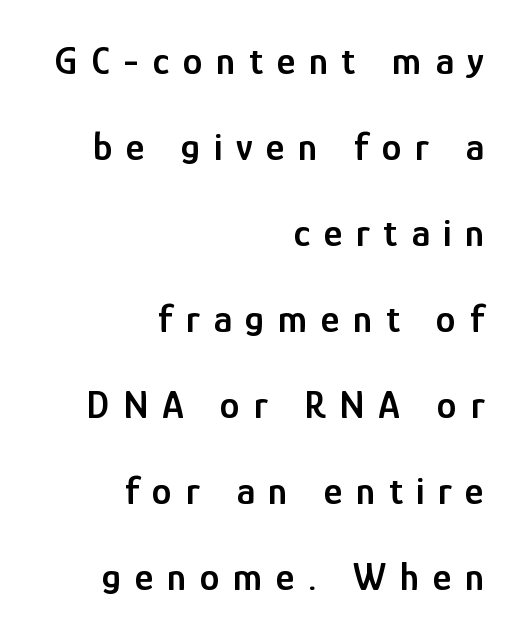
The typography opts for an upright posture over an oblique one. Observe the wide spacing: letters keep a clear distance from each other. Is the block centered? No — it sits flush against the right margin. Every letter is mildly thick-stroked: semibold rather than bold.
